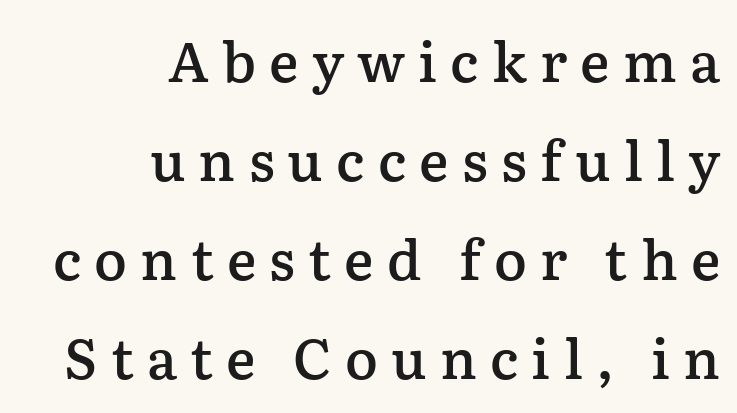
Q: Is the text bold? A: Semi-bold.
Q: Is the text italic (slanted)? A: No, it is upright.
Q: Is the typeface a serif or a sans-serif typeface? A: Serif.
Q: Is the text underlined? A: No.
Q: How is the paragraph aligned? A: Right-aligned.
Q: Is the spacing between letters normal or unusually wide? A: Unusually wide.
Q: Width (condensed, normal, or wide)? A: Normal.
Q: Stroke contrast? A: Low.
Q: x-height? A: Medium.
Q: Monospaced? A: No.
